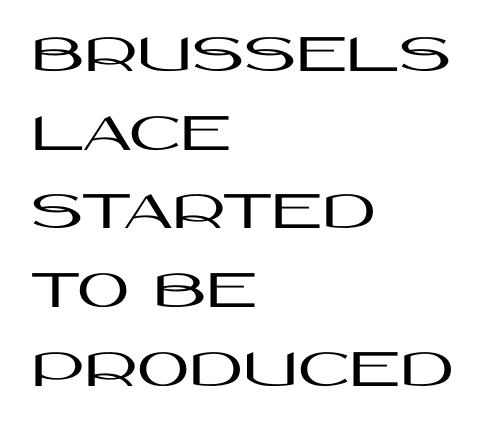
Check under the words: just untouched page. The passage shown is typed in a proportional face where columns would drift. In terms of posture, this sample is upright. Students, observe: this is what conventionally led text looks like. The face used here is a sans, in the tradition of grotesques and geometrics.
